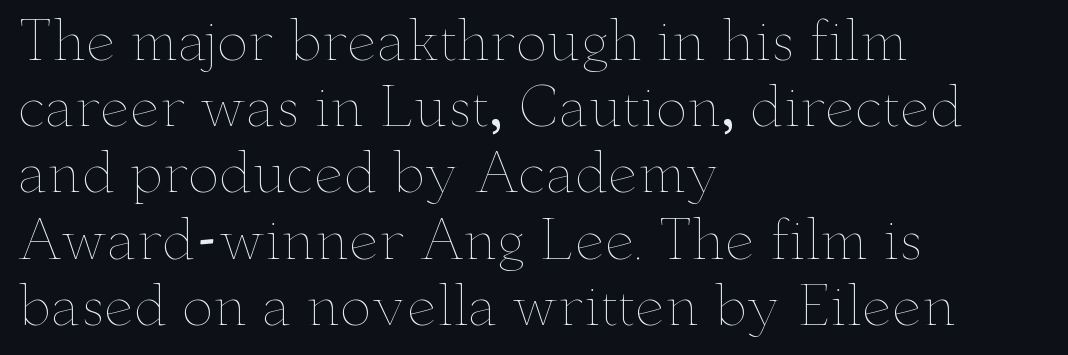
{"italic": "no", "bold": "no", "weight": "thin", "width": "wide", "stroke_contrast": "low", "x_height": "small", "monospaced": "no", "underline": "no", "align": "left", "line_spacing": "normal", "line_spacing_ratio": 1.25, "letter_spacing": "normal", "letter_spacing_em": 0.0, "glyph_px": 53}
